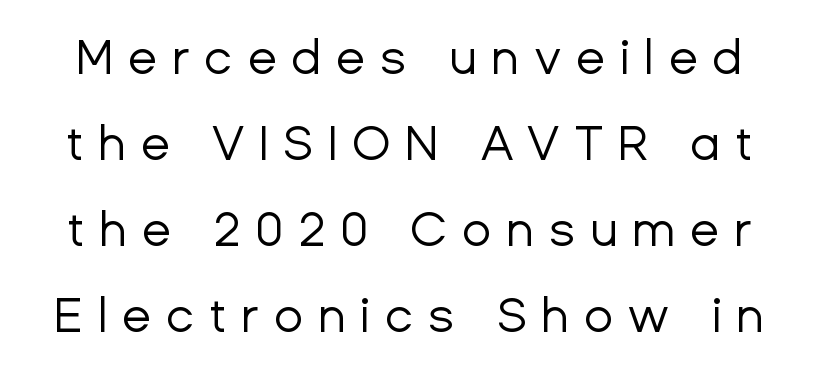
{"serif": "no", "italic": "no", "bold": "no", "weight": "regular", "width": "normal", "stroke_contrast": "low", "x_height": "medium", "monospaced": "no", "underline": "no", "line_spacing_ratio": 1.79, "letter_spacing": "wide", "letter_spacing_em": 0.3, "glyph_px": 48}
